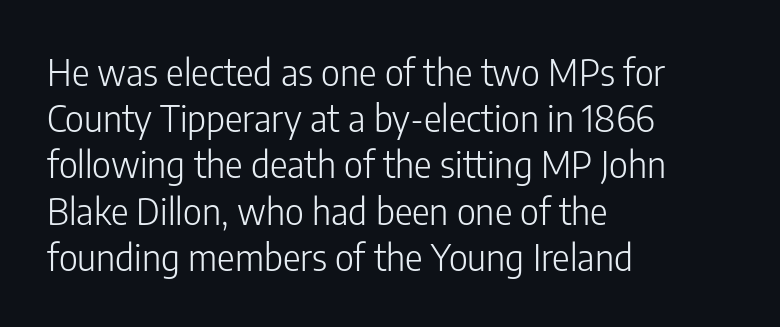
The image shows 37 px light, condensed sans-serif type, upright; set left-aligned, normal line spacing (1.25x), normal letter spacing, not underlined; low stroke contrast and a medium x-height.
